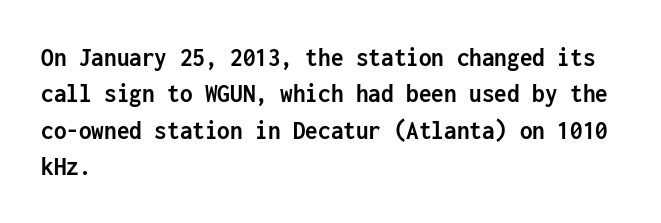
{"serif": "no", "italic": "no", "bold": "yes", "weight": "semibold", "width": "condensed", "stroke_contrast": "low", "x_height": "medium", "monospaced": "yes", "underline": "no", "align": "left", "line_spacing": "normal", "line_spacing_ratio": 1.3, "letter_spacing": "normal", "letter_spacing_em": 0.0, "glyph_px": 28}
